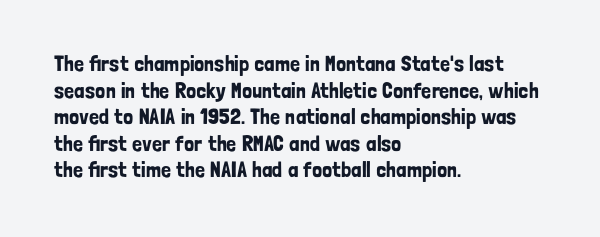
A student would call this left alignment; a typographer would say flush left, rag right. Nobody touched the tracking dial on this one. Tall strokes in this sample are plumb rather than angled. Descenders are the only things crossing below the line.
